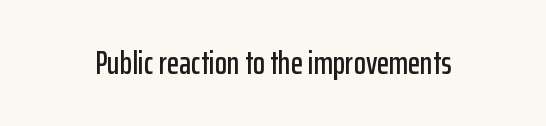
The words here are not underlined. Posture: upright roman. The horizontal fit of the characters is conventional and even. What kind of face is this? One without serifs — a sans.
